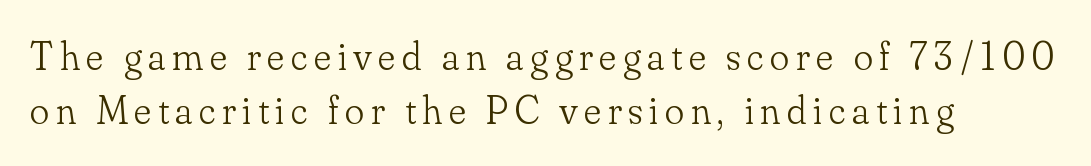
The rendering anchors every line to the left-hand side. The typeface has the unassuming heft of standard copy or less. Line spacing here is normal. The text was rendered using a seriffed face with decorative stroke endings. Descenders are the only things crossing below the line. Vertical strokes here are truly vertical.
